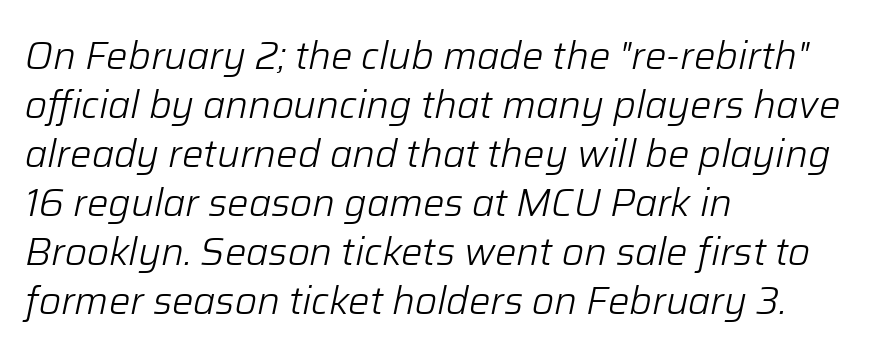
Leading: standard. Weight: not bold — regular or lighter. Type without underlining. The line texture is even and compact thanks to regular tracking.
